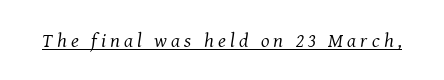
Emphasis-style slanted type is in use. Observe the wide spacing: letters keep a clear distance from each other. Caption: lettering with a line underneath. Weight: regular or lighter.
